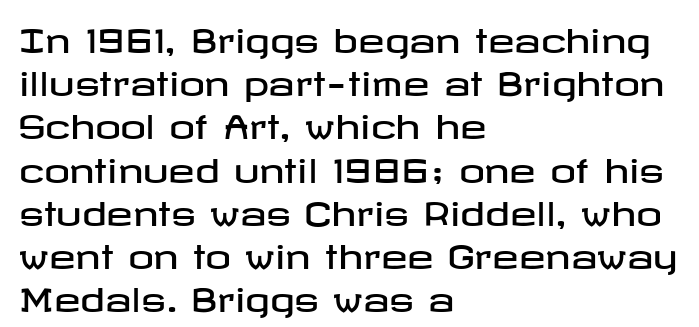
The image shows 32 px wide sans-serif type, upright; set left-aligned, normal line spacing (1.35x), normal letter spacing, not underlined; low stroke contrast and a medium x-height.
